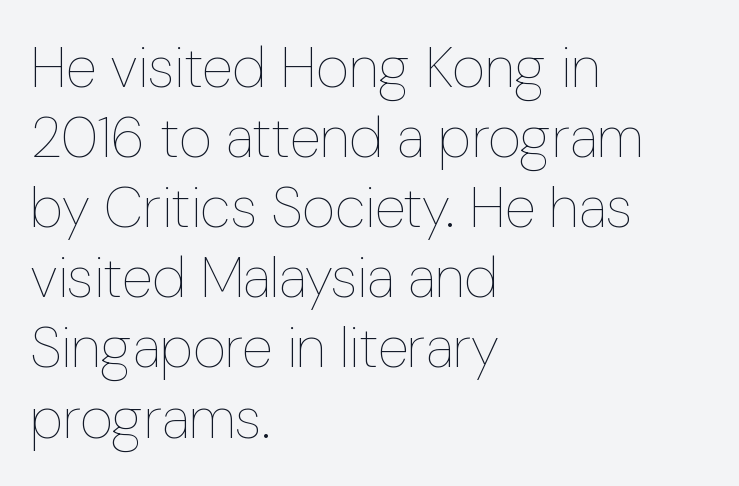
{"italic": "no", "bold": "no", "weight": "thin", "width": "condensed", "stroke_contrast": "low", "x_height": "medium", "monospaced": "no", "underline": "no", "align": "left", "line_spacing_ratio": 1.23, "letter_spacing": "normal", "letter_spacing_em": 0.0, "glyph_px": 57}
